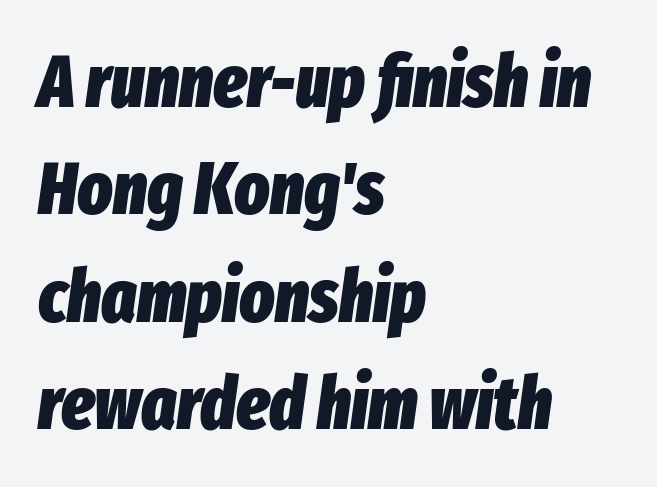
{"italic": "yes", "lean": "right", "slant_degrees": 8, "bold": "yes", "weight": "heavy", "width": "condensed", "stroke_contrast": "low", "x_height": "medium", "monospaced": "no", "underline": "no", "align": "left", "line_spacing": "normal", "line_spacing_ratio": 1.47, "letter_spacing": "normal", "letter_spacing_em": 0.0, "glyph_px": 73}
